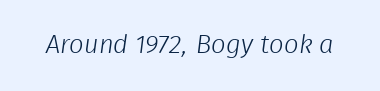
{"bold": "no", "underline": "no", "letter_spacing": "normal", "letter_spacing_em": 0.0, "glyph_px": 26}
